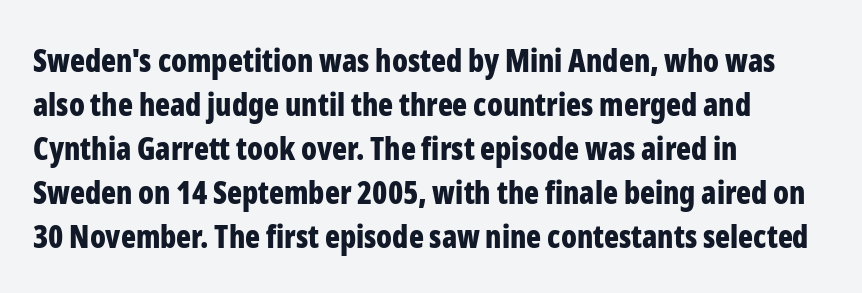
Look at the bottom of the vertical strokes: they stop flat, with no serifs. The block of text has a typical density, with ordinary space between rows. Descender tails drop into unmarked territory. What stands out about the letter spacing? Nothing — it is the standard amount. These lines are set flush left with a ragged right edge. This sample has the flowing, uneven cadence of proportional lettering.
